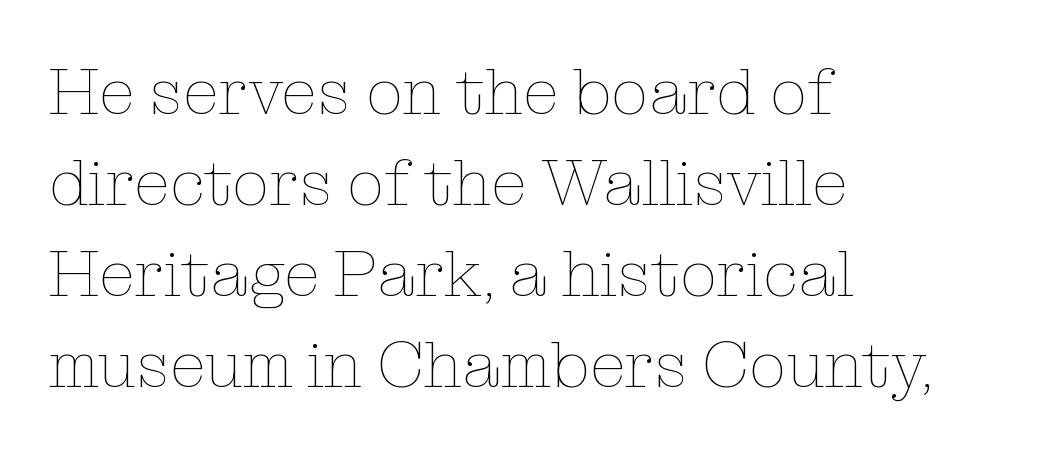
The image shows 66 px thin type, upright; set left-aligned, normal line spacing (1.38x), normal letter spacing, not underlined; low stroke contrast and a medium x-height.
